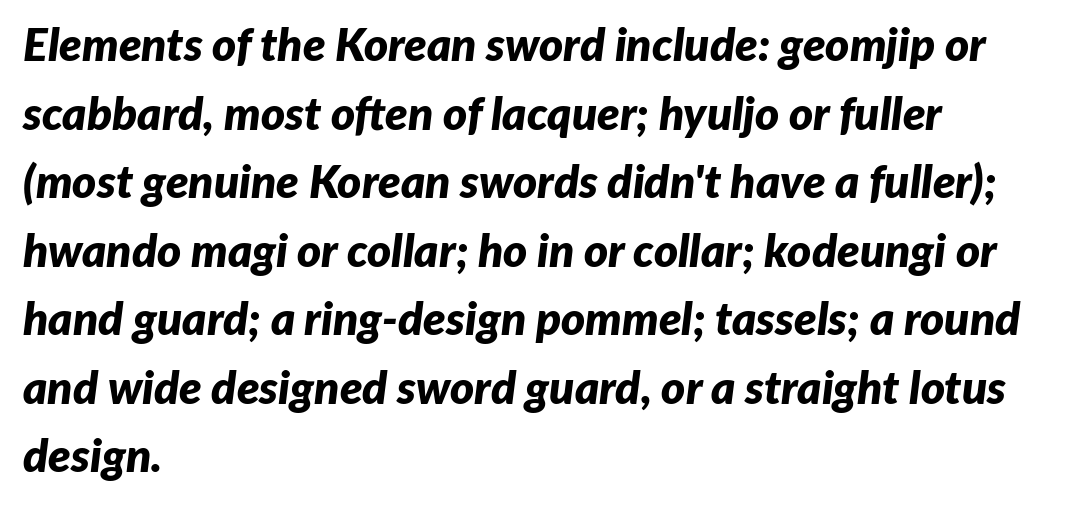
The image shows 46 px bold type, italic (leaning right); set left-aligned, normal line spacing (1.49x), normal letter spacing, not underlined; low stroke contrast and a medium x-height.
